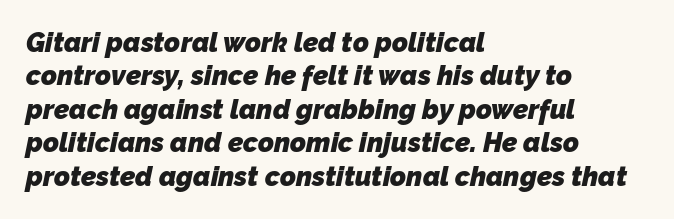
The image shows 27 px bold type; set left-aligned, line spacing 1.24x, normal letter spacing, not underlined.
